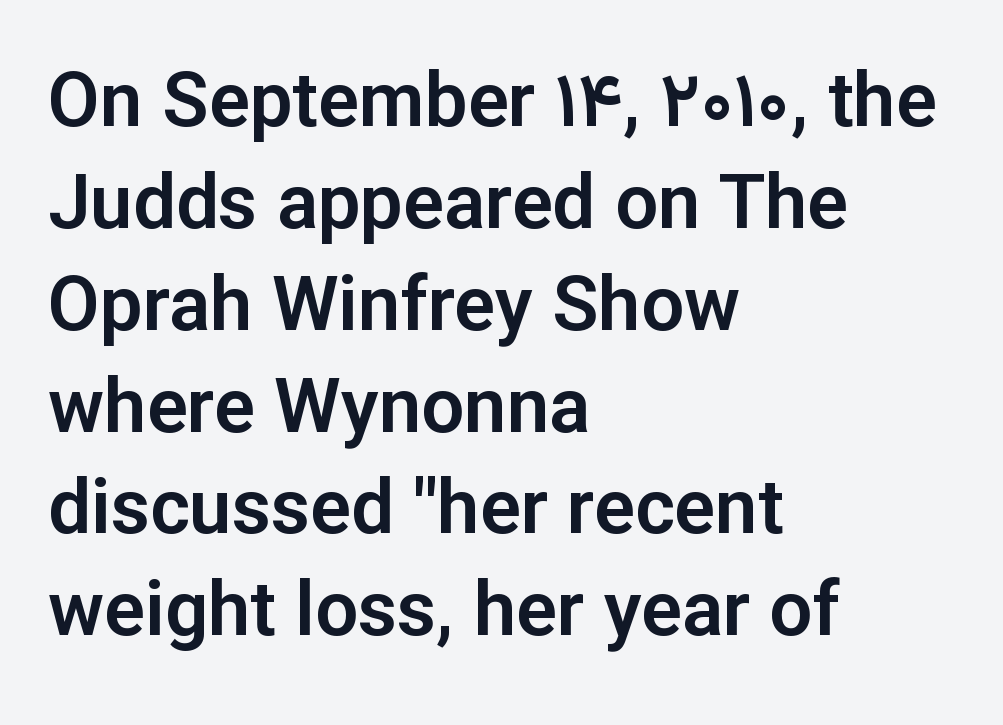
The image shows 76 px sans-serif type, upright; set left-aligned, normal line spacing (1.34x), normal letter spacing, not underlined; low stroke contrast and a medium x-height.
